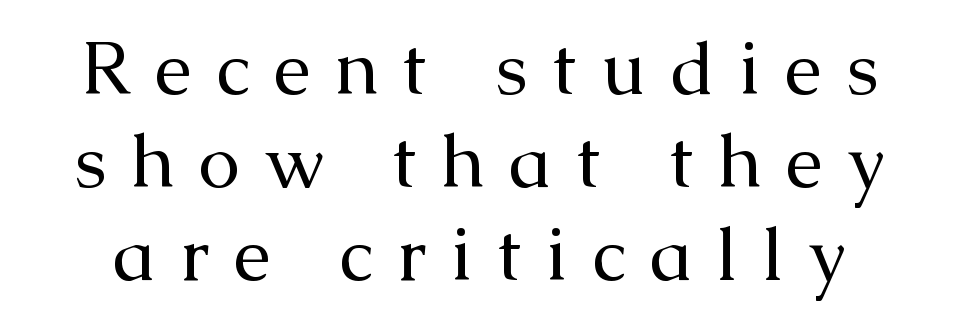
{"serif": "yes", "italic": "no", "bold": "no", "weight": "regular", "width": "normal", "stroke_contrast": "medium", "x_height": "medium", "monospaced": "no", "underline": "no", "line_spacing_ratio": 1.24, "letter_spacing": "wide", "letter_spacing_em": 0.32, "glyph_px": 75}
